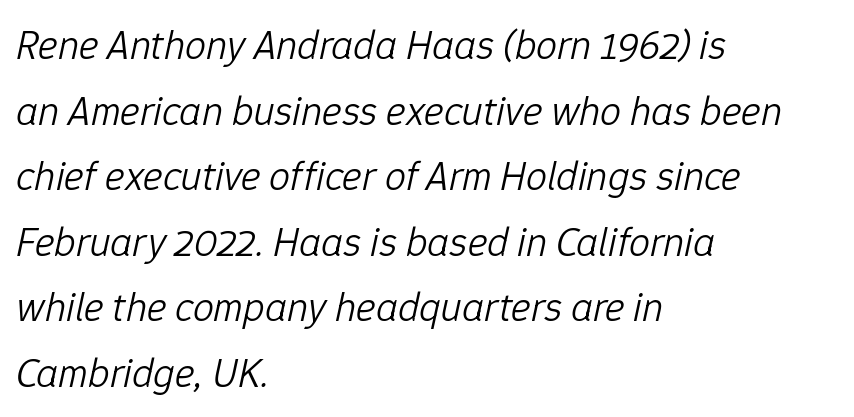
{"italic": "yes", "lean": "right", "slant_degrees": 12, "bold": "no", "weight": "light", "width": "normal", "stroke_contrast": "low", "x_height": "medium", "monospaced": "no", "underline": "no", "align": "left", "line_spacing": "normal", "line_spacing_ratio": 1.56, "letter_spacing": "normal", "letter_spacing_em": 0.0, "glyph_px": 42}
